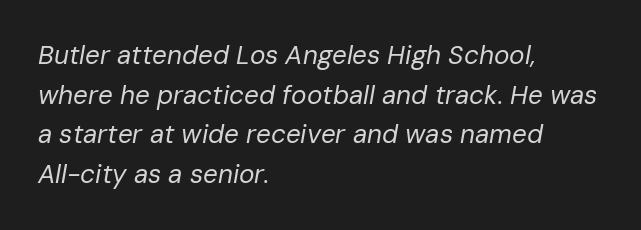
This rendering uses left alignment, leaving the right contour irregular. The tracking reads as untouched default to a designer's eye. Lines of text with bare space underneath. Reading down the column, the eye jumps a familiar distance to each next line. An italicized treatment has been applied to the whole sample.
